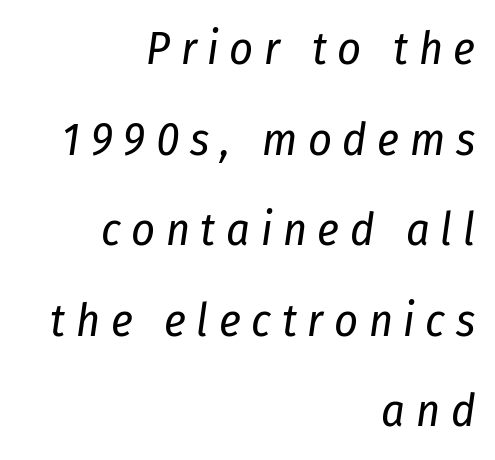
Q: Is the text bold? A: No.
Q: Is the text italic (slanted)? A: Yes, it leans right by about 8 degrees.
Q: Is the text underlined? A: No.
Q: How is the paragraph aligned? A: Right-aligned.
Q: Is the spacing between letters normal or unusually wide? A: Unusually wide.
Q: Is the spacing between lines tight, normal or loose? A: Loose.
Q: Width (condensed, normal, or wide)? A: Condensed.
Q: Stroke contrast? A: Low.
Q: x-height? A: Medium.
Q: Monospaced? A: No.
